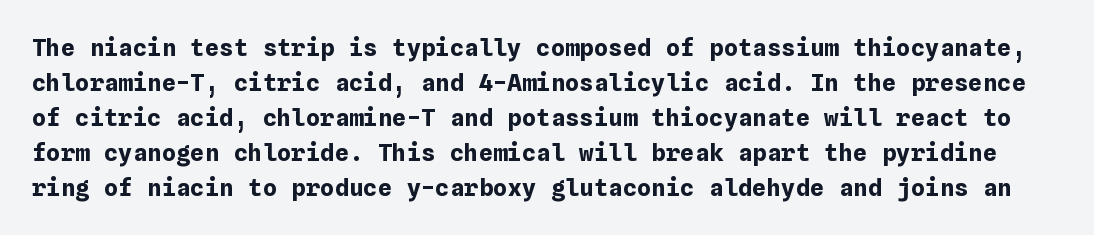
{"italic": "no", "bold": "yes", "underline": "no", "line_spacing": "normal", "line_spacing_ratio": 1.46, "letter_spacing": "normal", "letter_spacing_em": 0.0, "glyph_px": 24}
